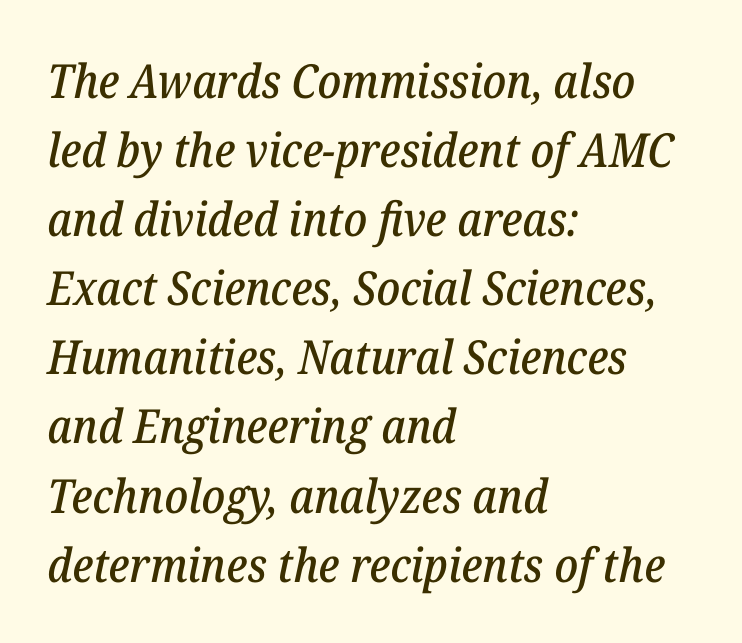
The leading is moderate, giving the passage an even texture. The rendering anchors every line to the left-hand side. Regarding serifs, this sample has them. You can tell it's italic because the verticals aren't actually vertical.
